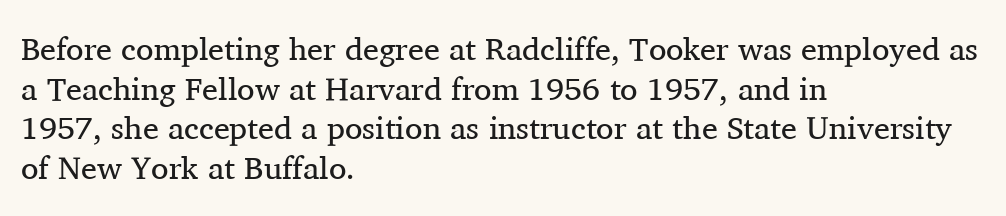
Typographically, this falls in the serif category. Quick note: not italic, upright. The foot of each line stays bare and open. Here the designer chose a conventional face with non-uniform glyph widths. Tracking value appears to be zero — textbook default spacing. Alignment: flush left.
